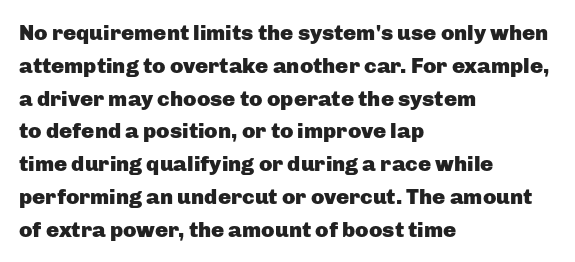
{"italic": "no", "bold": "yes", "underline": "no", "align": "left", "line_spacing": "normal", "line_spacing_ratio": 1.49, "letter_spacing": "normal", "letter_spacing_em": 0.0, "glyph_px": 22}
